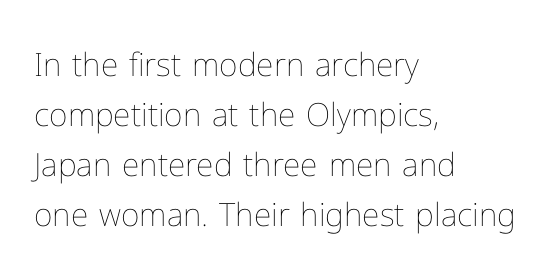
Q: Is the text bold? A: No.
Q: Is the text italic (slanted)? A: No, it is upright.
Q: Is the text underlined? A: No.
Q: How is the paragraph aligned? A: Left-aligned.
Q: Is the spacing between letters normal or unusually wide? A: Normal.
Q: Is the spacing between lines tight, normal or loose? A: Normal.
Q: Width (condensed, normal, or wide)? A: Normal.
Q: Stroke contrast? A: Low.
Q: x-height? A: Medium.
Q: Monospaced? A: No.
